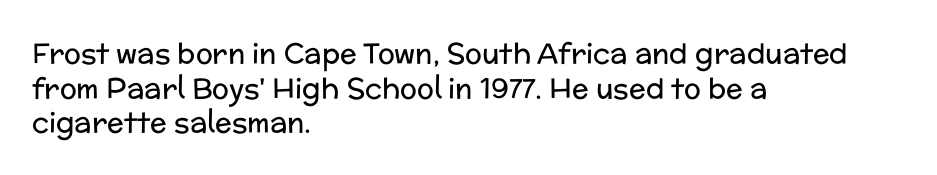
Q: Is the text bold? A: No.
Q: Is the text italic (slanted)? A: No, it is upright.
Q: Is the typeface a serif or a sans-serif typeface? A: Sans-serif.
Q: Is the text underlined? A: No.
Q: How is the paragraph aligned? A: Left-aligned.
Q: Is the spacing between letters normal or unusually wide? A: Normal.
Q: Width (condensed, normal, or wide)? A: Normal.
Q: Stroke contrast? A: Low.
Q: x-height? A: Medium.
Q: Monospaced? A: No.
